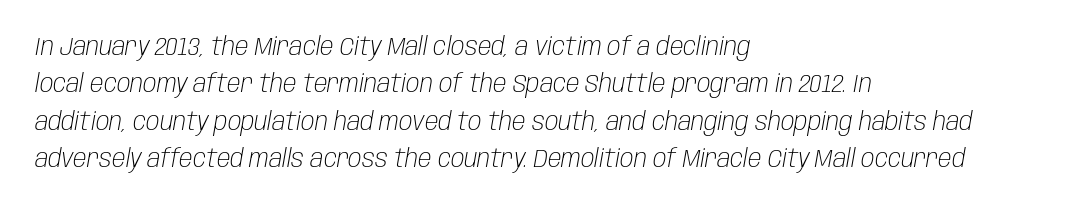
Q: Is the text bold? A: No.
Q: Is the text italic (slanted)? A: Yes, it leans right by about 10 degrees.
Q: Is the text underlined? A: No.
Q: How is the paragraph aligned? A: Left-aligned.
Q: Is the spacing between letters normal or unusually wide? A: Normal.
Q: Is the spacing between lines tight, normal or loose? A: Normal.
